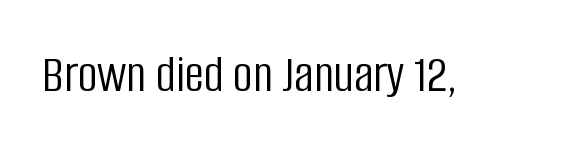
Check under the words: just untouched page. The typeface has the unassuming heft of standard copy or less. How are the letters spaced? Ordinarily, with no added tracking. Here the designer chose a conventional face with non-uniform glyph widths. The lettering holds an erect, upright posture throughout. Font category for this specimen: sans-serif.
